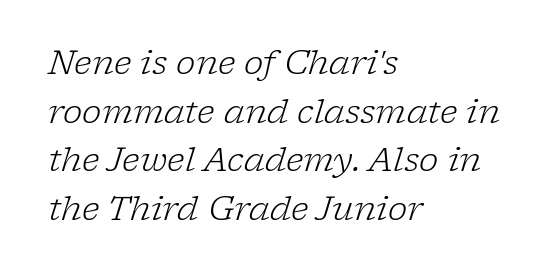
Think of a printed novel: that variable character pitch is what you see here. The letterforms sit at book weight or below. Decoration check: the copy has no underline. Every row of glyphs begins at an identical x-position on the left.
